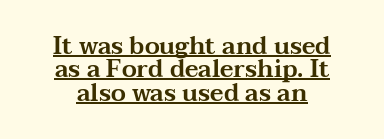
The image shows 24 px text type, upright; set centered, tight line spacing (0.97x), normal letter spacing, underlined.
